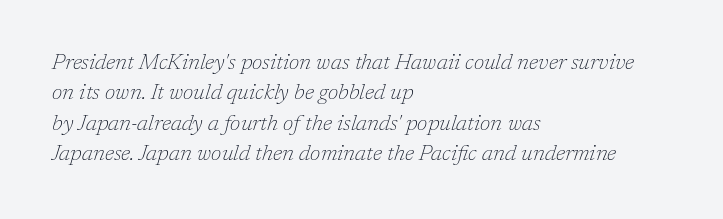
Q: Is the text bold? A: No.
Q: Is the text italic (slanted)? A: Yes, it leans right by about 17 degrees.
Q: Is the text underlined? A: No.
Q: How is the paragraph aligned? A: Left-aligned.
Q: Is the spacing between letters normal or unusually wide? A: Normal.
Q: Is the spacing between lines tight, normal or loose? A: Normal.
